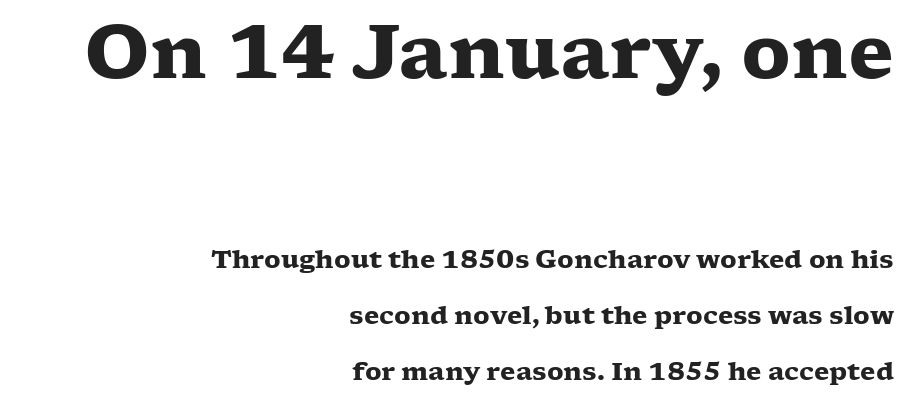
{"serif": "yes", "italic": "no", "bold": "yes", "weight": "heavy", "width": "wide", "stroke_contrast": "low", "x_height": "medium", "monospaced": "no", "underline": "no", "align": "right", "line_spacing": "loose", "line_spacing_ratio": 2.24, "letter_spacing": "normal", "letter_spacing_em": 0.0, "larger_block": "first", "size_ratio": 3.0, "glyph_px": 75}
